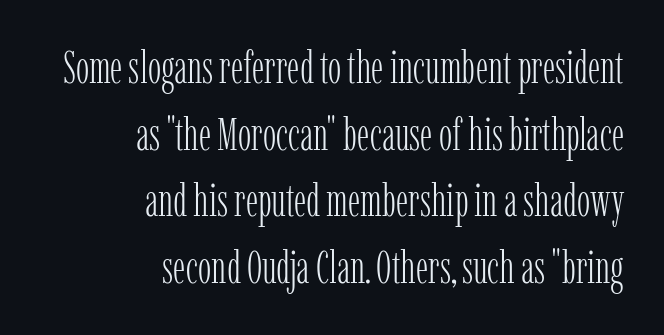
{"serif": "yes", "italic": "no", "bold": "no", "weight": "light", "width": "condensed", "stroke_contrast": "low", "x_height": "medium", "monospaced": "no", "underline": "no", "align": "right", "line_spacing": "normal", "line_spacing_ratio": 1.48, "letter_spacing": "normal", "letter_spacing_em": 0.0, "glyph_px": 45}
